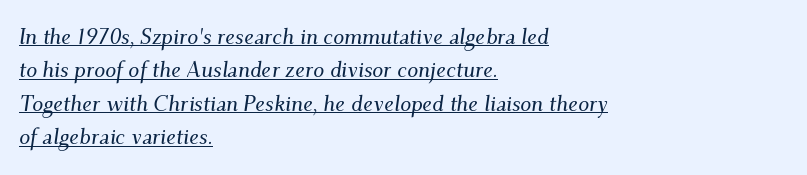
{"italic": "yes", "lean": "right", "slant_degrees": 9, "underline": "yes", "align": "left", "line_spacing": "normal", "line_spacing_ratio": 1.52, "letter_spacing": "normal", "letter_spacing_em": 0.0, "glyph_px": 22}
